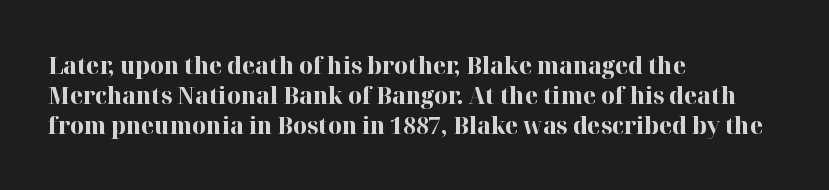
{"italic": "no", "bold": "yes", "underline": "no", "align": "left", "line_spacing_ratio": 1.24, "letter_spacing": "normal", "letter_spacing_em": 0.0, "glyph_px": 24}
